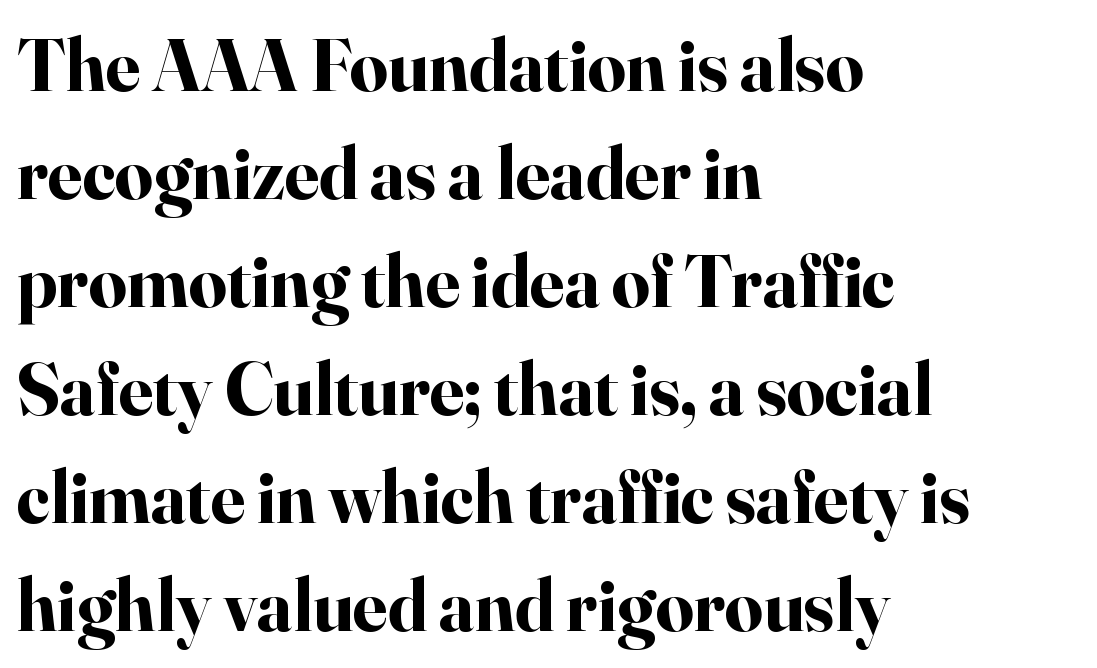
Q: Is the text bold? A: Yes.
Q: Is the text italic (slanted)? A: No, it is upright.
Q: Is the typeface a serif or a sans-serif typeface? A: Serif.
Q: Is the text underlined? A: No.
Q: How is the paragraph aligned? A: Left-aligned.
Q: Is the spacing between letters normal or unusually wide? A: Normal.
Q: Is the spacing between lines tight, normal or loose? A: Normal.
Q: Width (condensed, normal, or wide)? A: Normal.
Q: Stroke contrast? A: High.
Q: x-height? A: Small.
Q: Monospaced? A: No.
